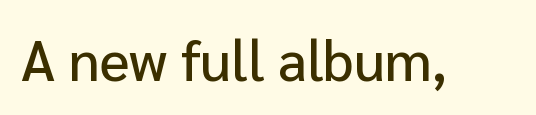
Q: Is the text italic (slanted)? A: No, it is upright.
Q: Is the typeface a serif or a sans-serif typeface? A: Sans-serif.
Q: Is the text underlined? A: No.
Q: Is the spacing between letters normal or unusually wide? A: Normal.
Q: Width (condensed, normal, or wide)? A: Normal.
Q: Stroke contrast? A: Low.
Q: x-height? A: Medium.
Q: Monospaced? A: No.
